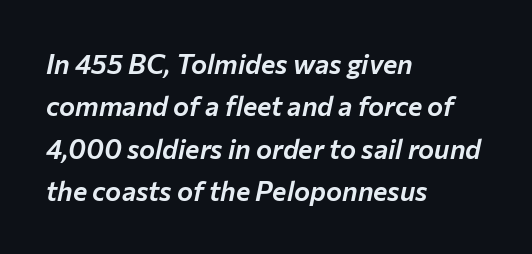
Q: Is the text italic (slanted)? A: Yes, it leans right by about 12 degrees.
Q: Is the text underlined? A: No.
Q: How is the paragraph aligned? A: Left-aligned.
Q: Is the spacing between letters normal or unusually wide? A: Normal.
Q: Is the spacing between lines tight, normal or loose? A: Normal.
